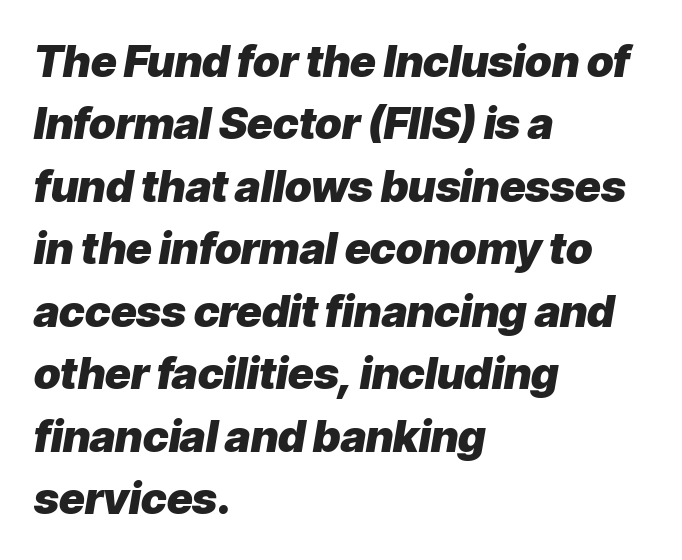
{"italic": "yes", "lean": "right", "slant_degrees": 9, "bold": "yes", "weight": "heavy", "width": "normal", "stroke_contrast": "low", "x_height": "medium", "monospaced": "no", "underline": "no", "align": "left", "line_spacing": "normal", "line_spacing_ratio": 1.42, "letter_spacing": "normal", "letter_spacing_em": 0.0, "glyph_px": 44}
